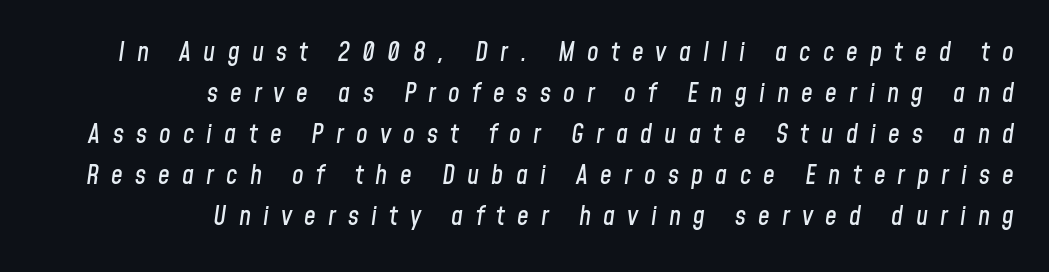
Q: Is the text italic (slanted)? A: Yes, it leans right by about 8 degrees.
Q: Is the text underlined? A: No.
Q: How is the paragraph aligned? A: Right-aligned.
Q: Is the spacing between letters normal or unusually wide? A: Unusually wide.
Q: Is the spacing between lines tight, normal or loose? A: Normal.
